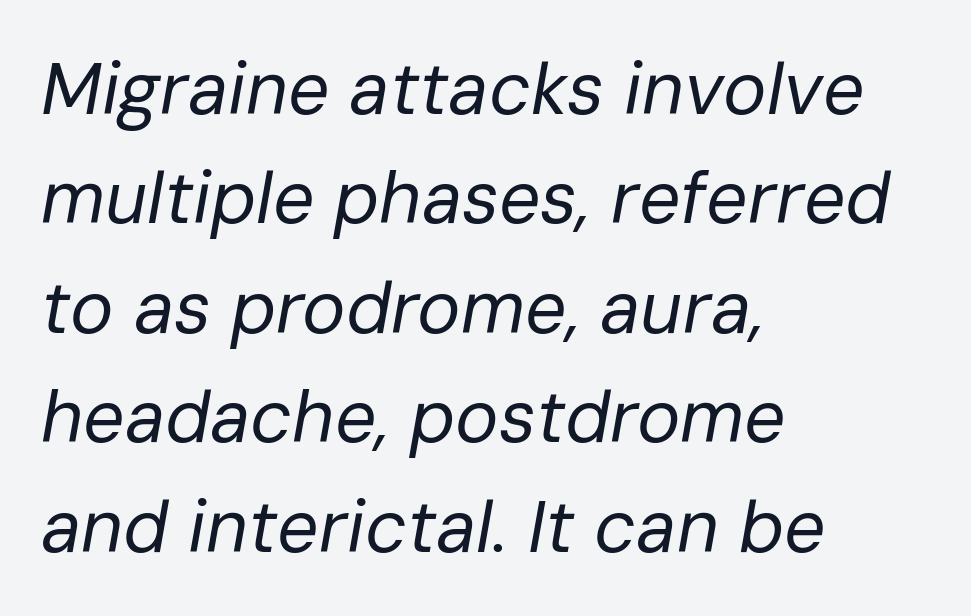
{"italic": "yes", "lean": "right", "slant_degrees": 10, "bold": "no", "weight": "regular", "width": "normal", "stroke_contrast": "low", "x_height": "medium", "monospaced": "no", "underline": "no", "align": "left", "line_spacing": "normal", "line_spacing_ratio": 1.5, "letter_spacing": "normal", "letter_spacing_em": 0.0, "glyph_px": 73}
